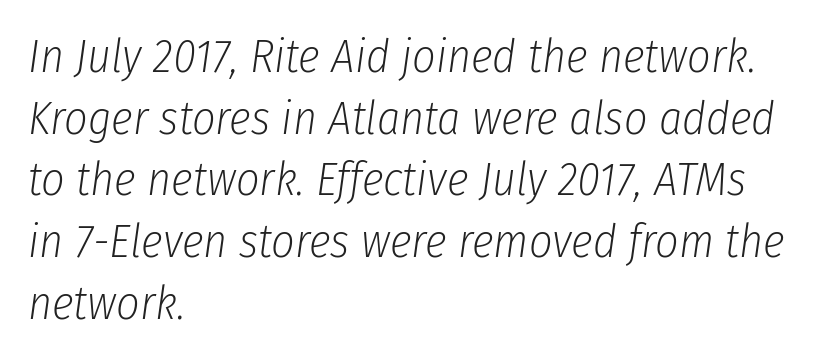
Q: Is the text bold? A: No.
Q: Is the text italic (slanted)? A: Yes, it leans right by about 8 degrees.
Q: Is the text underlined? A: No.
Q: How is the paragraph aligned? A: Left-aligned.
Q: Is the spacing between letters normal or unusually wide? A: Normal.
Q: Is the spacing between lines tight, normal or loose? A: Normal.
Q: Width (condensed, normal, or wide)? A: Condensed.
Q: Stroke contrast? A: Low.
Q: x-height? A: Medium.
Q: Monospaced? A: No.
